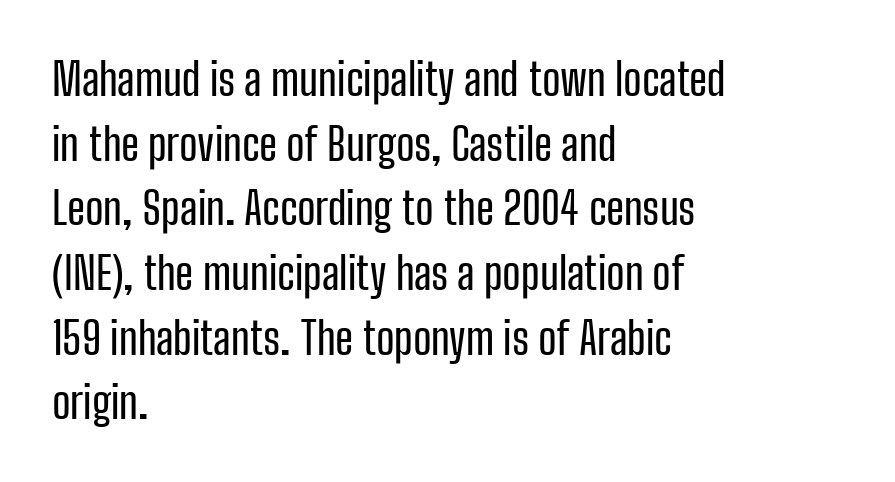
{"serif": "no", "italic": "no", "width": "condensed", "stroke_contrast": "low", "x_height": "medium", "monospaced": "no", "underline": "no", "align": "left", "line_spacing": "normal", "line_spacing_ratio": 1.47, "letter_spacing": "normal", "letter_spacing_em": 0.0, "glyph_px": 44}
